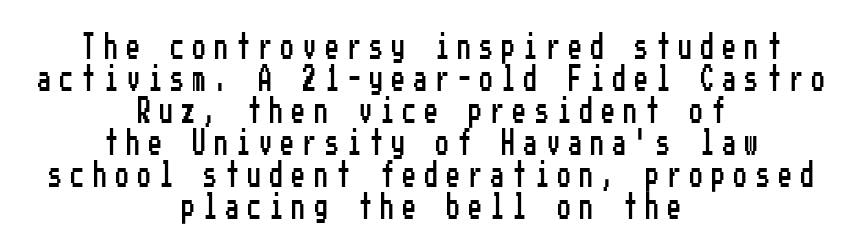
Q: Is the text italic (slanted)? A: No, it is upright.
Q: Is the text underlined? A: No.
Q: How is the paragraph aligned? A: Centered.
Q: Is the spacing between letters normal or unusually wide? A: Unusually wide.
